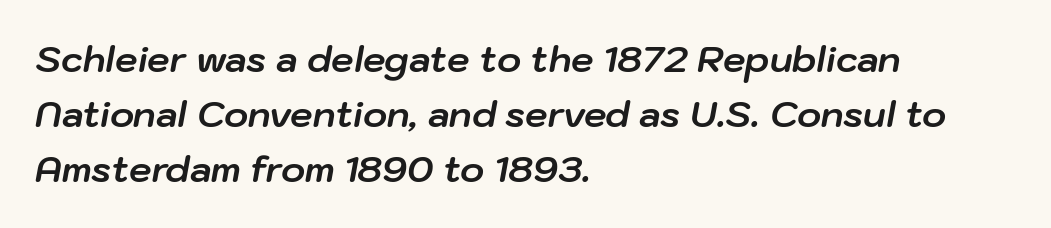
Heavy-handed strokes throughout: this text is bold. Is there much room between lines? A standard amount, neither cramped nor airy. Is the type slanted? Yes — the strokes lean at a clear angle. The horizontal fit of the characters is conventional and even. Words float on clear page, feet unadorned.
